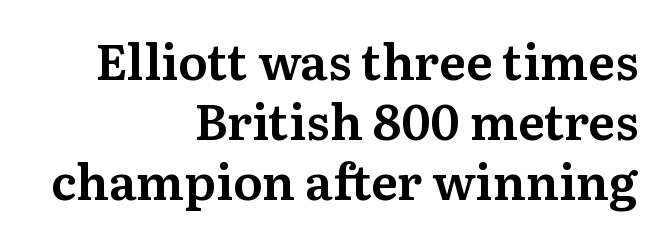
Q: Is the text italic (slanted)? A: No, it is upright.
Q: Is the typeface a serif or a sans-serif typeface? A: Serif.
Q: Is the text underlined? A: No.
Q: How is the paragraph aligned? A: Right-aligned.
Q: Is the spacing between letters normal or unusually wide? A: Normal.
Q: Width (condensed, normal, or wide)? A: Normal.
Q: Stroke contrast? A: Medium.
Q: x-height? A: Medium.
Q: Monospaced? A: No.
